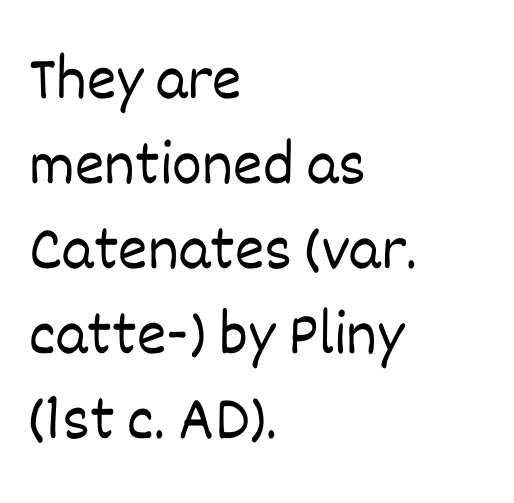
{"italic": "no", "bold": "no", "weight": "light", "width": "normal", "stroke_contrast": "low", "x_height": "large", "monospaced": "no", "underline": "no", "align": "left", "line_spacing": "normal", "line_spacing_ratio": 1.35, "letter_spacing": "normal", "letter_spacing_em": 0.0, "glyph_px": 63}
